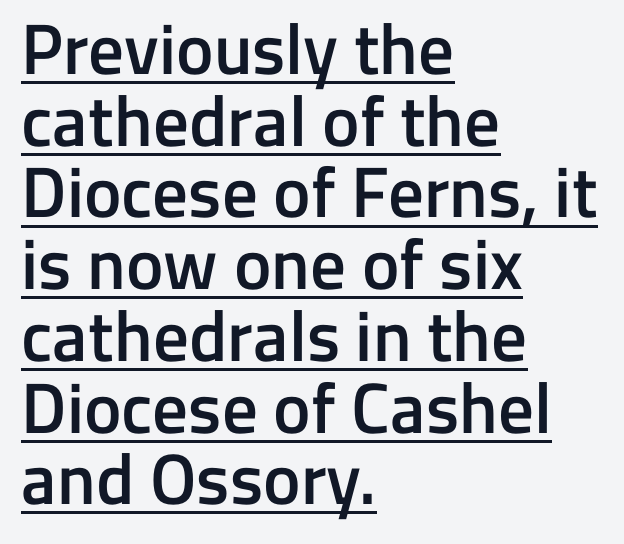
Q: Is the text bold? A: Semi-bold.
Q: Is the text italic (slanted)? A: No, it is upright.
Q: Is the typeface a serif or a sans-serif typeface? A: Sans-serif.
Q: Is the text underlined? A: Yes.
Q: How is the paragraph aligned? A: Left-aligned.
Q: Is the spacing between letters normal or unusually wide? A: Normal.
Q: Is the spacing between lines tight, normal or loose? A: Tight.
Q: Width (condensed, normal, or wide)? A: Normal.
Q: Stroke contrast? A: Low.
Q: x-height? A: Medium.
Q: Monospaced? A: No.
